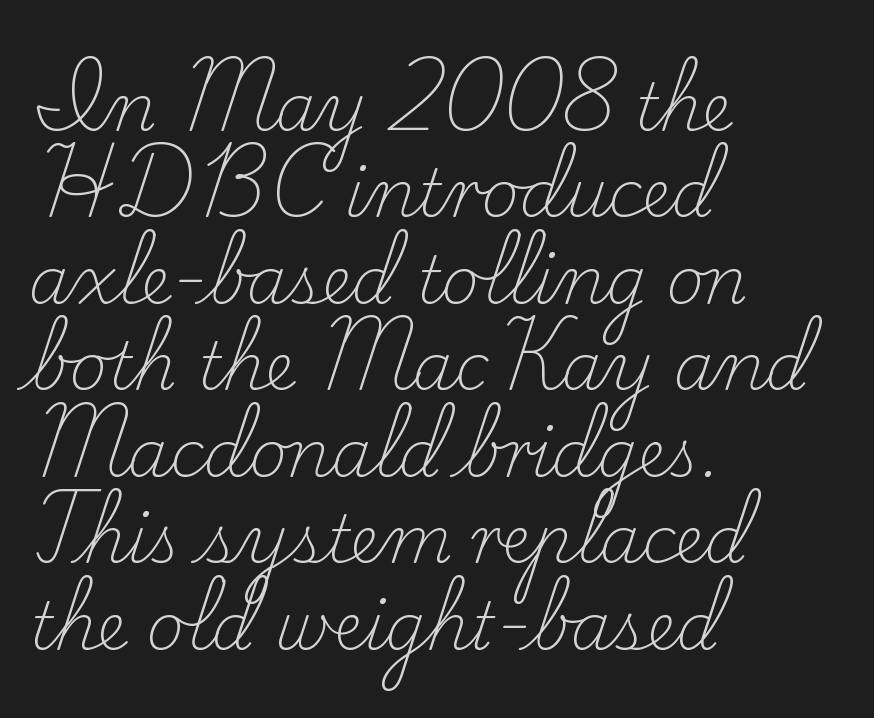
{"serif": "yes", "bold": "no", "weight": "light", "width": "normal", "stroke_contrast": "low", "x_height": "small", "monospaced": "no", "underline": "no", "align": "left", "line_spacing": "normal", "line_spacing_ratio": 1.33, "letter_spacing": "normal", "letter_spacing_em": 0.0, "glyph_px": 65}
